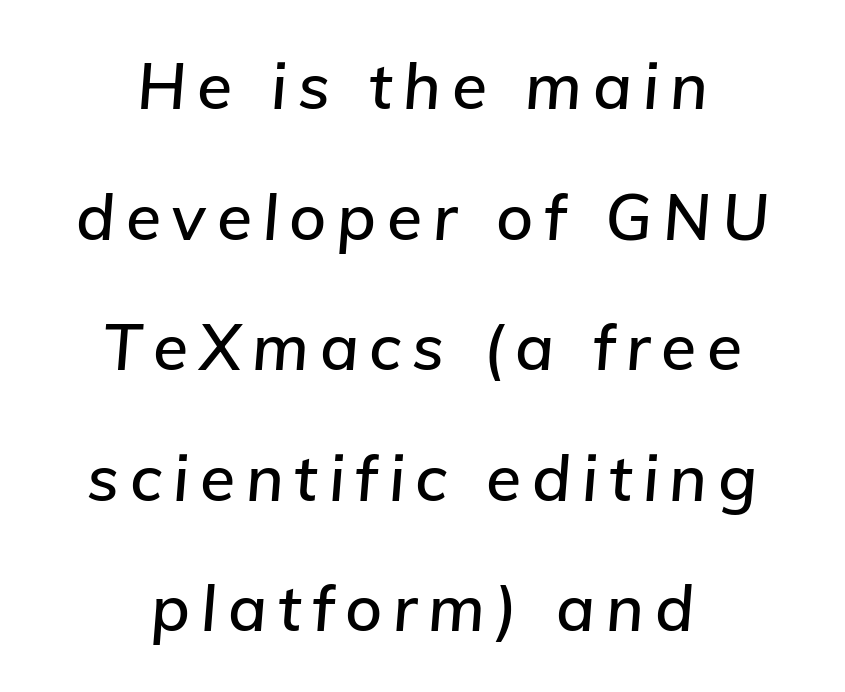
The image shows 64 px text type, italic (leaning right); set centered, loose line spacing (2.04x), not underlined; low stroke contrast and a medium x-height.
